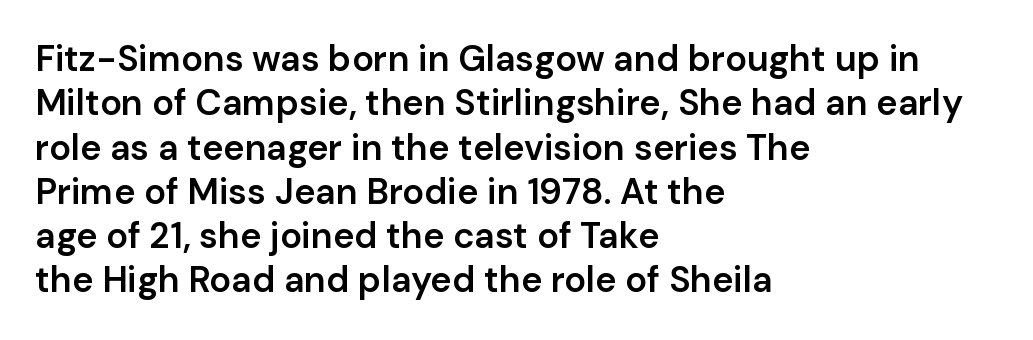
{"serif": "no", "italic": "no", "bold": "semi", "weight": "semibold", "width": "normal", "stroke_contrast": "low", "x_height": "medium", "monospaced": "no", "underline": "no", "align": "left", "line_spacing_ratio": 1.23, "letter_spacing": "normal", "letter_spacing_em": 0.0, "glyph_px": 36}
